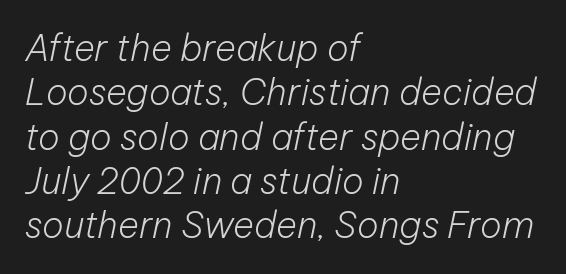
The image shows 36 px light type, italic (leaning right); set left-aligned, line spacing 1.23x, normal letter spacing, not underlined; low stroke contrast and a medium x-height.
